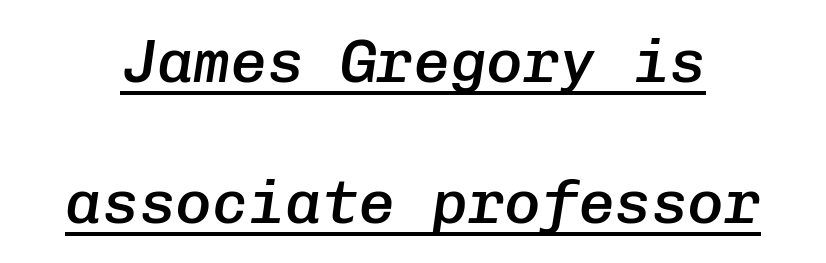
The image shows 61 px semibold type, italic (leaning right), monospaced; set loose line spacing (2.31x), normal letter spacing, underlined; low stroke contrast and a medium x-height.
